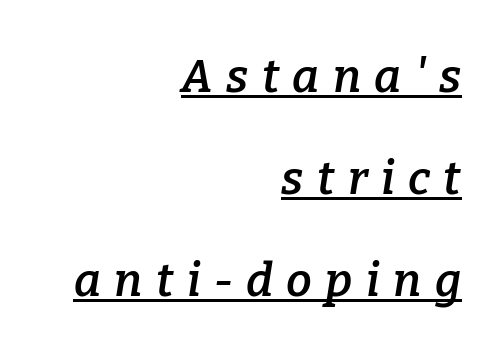
You could not count columns in this text — the font is proportionally spaced. One glance says open: line gaps are wider than usual. Weight: semibold (demi). Characters follow at a spacing far wider than the type designer built in. The passage shown leans; its letterforms are oblique. This sample carries an underscore along the baseline area.
